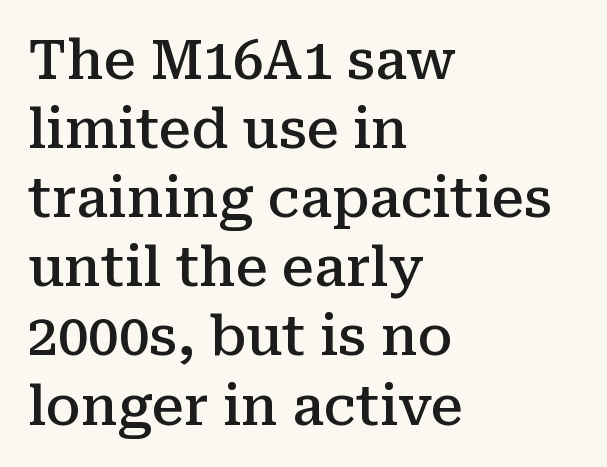
Q: Is the text bold? A: Semi-bold.
Q: Is the text italic (slanted)? A: No, it is upright.
Q: Is the typeface a serif or a sans-serif typeface? A: Serif.
Q: Is the text underlined? A: No.
Q: How is the paragraph aligned? A: Left-aligned.
Q: Is the spacing between letters normal or unusually wide? A: Normal.
Q: Is the spacing between lines tight, normal or loose? A: Normal.
Q: Width (condensed, normal, or wide)? A: Normal.
Q: Stroke contrast? A: Medium.
Q: x-height? A: Medium.
Q: Monospaced? A: No.
